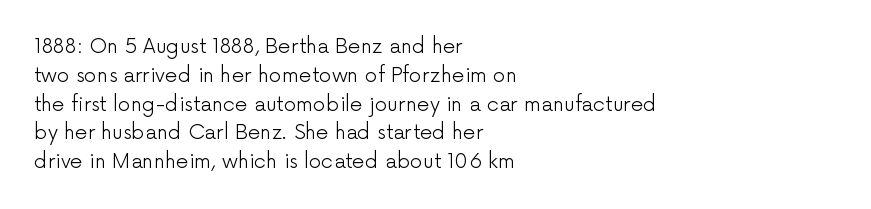
The image shows 20 px text type, upright; set left-aligned, normal line spacing (1.44x), normal letter spacing, not underlined.
